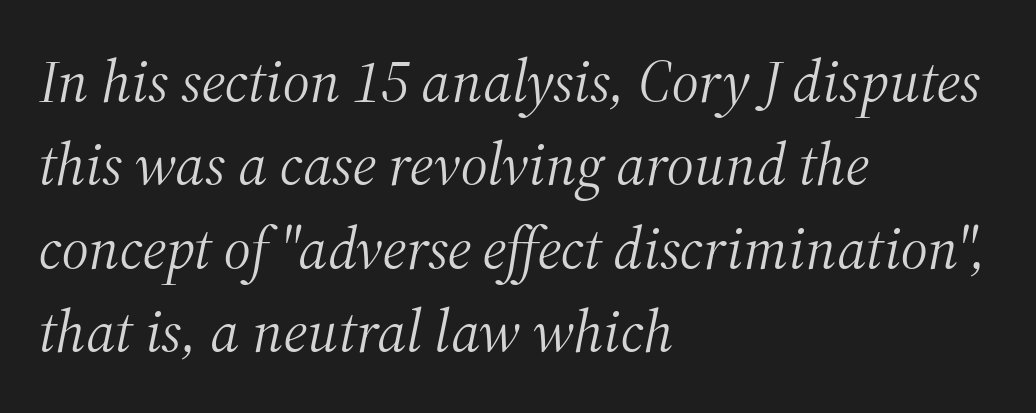
The image shows 60 px light serif type, italic (leaning right); set left-aligned, normal line spacing (1.39x), normal letter spacing, not underlined; medium stroke contrast and a medium x-height.
